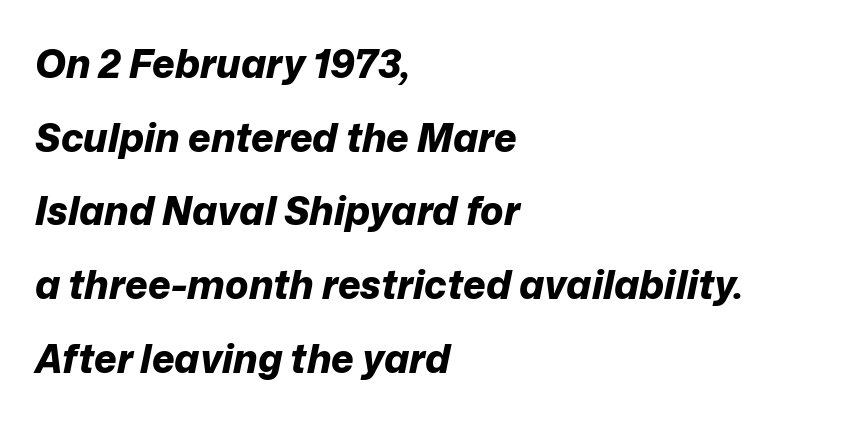
{"italic": "yes", "lean": "right", "slant_degrees": 12, "bold": "yes", "weight": "bold", "width": "normal", "stroke_contrast": "low", "x_height": "medium", "monospaced": "no", "underline": "no", "align": "left", "line_spacing_ratio": 1.89, "letter_spacing": "normal", "letter_spacing_em": 0.0, "glyph_px": 39}
